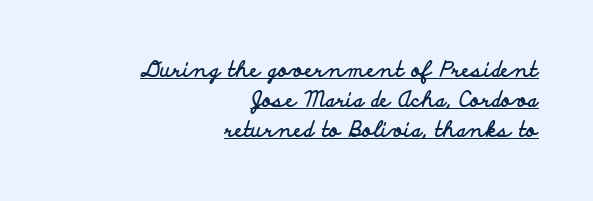
{"bold": "yes", "underline": "yes", "align": "right", "line_spacing": "normal", "line_spacing_ratio": 1.43, "letter_spacing": "normal", "letter_spacing_em": 0.0, "glyph_px": 21}
